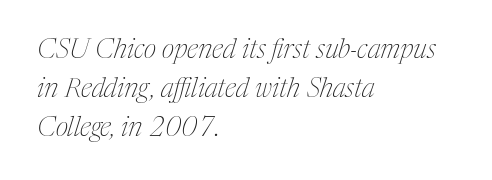
{"italic": "yes", "lean": "right", "slant_degrees": 17, "bold": "no", "underline": "no", "align": "left", "line_spacing": "normal", "line_spacing_ratio": 1.44, "letter_spacing": "normal", "letter_spacing_em": 0.0, "glyph_px": 27}
